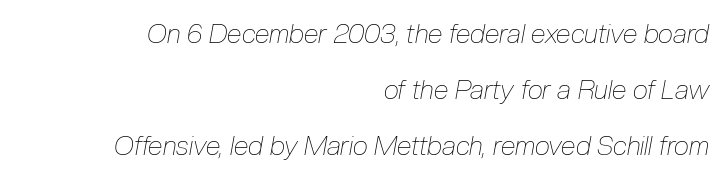
Q: Is the text bold? A: No.
Q: Is the text italic (slanted)? A: Yes, it leans right by about 10 degrees.
Q: Is the text underlined? A: No.
Q: How is the paragraph aligned? A: Right-aligned.
Q: Is the spacing between letters normal or unusually wide? A: Normal.
Q: Is the spacing between lines tight, normal or loose? A: Loose.
